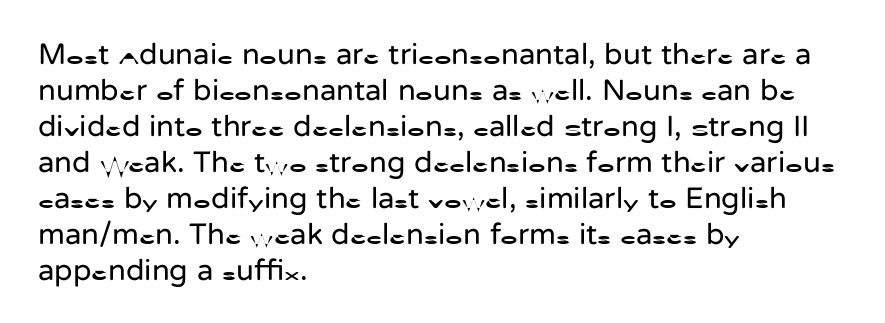
Q: Is the text bold? A: No.
Q: Is the text italic (slanted)? A: No, it is upright.
Q: Is the typeface a serif or a sans-serif typeface? A: Sans-serif.
Q: Is the text underlined? A: No.
Q: How is the paragraph aligned? A: Left-aligned.
Q: Is the spacing between letters normal or unusually wide? A: Normal.
Q: Width (condensed, normal, or wide)? A: Normal.
Q: Stroke contrast? A: Low.
Q: x-height? A: Medium.
Q: Monospaced? A: No.
